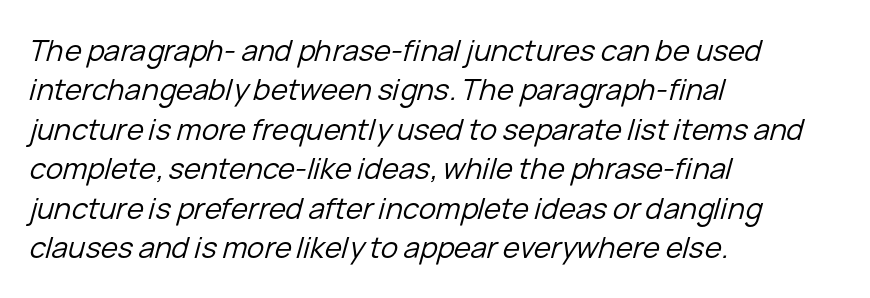
{"italic": "yes", "lean": "right", "slant_degrees": 15, "bold": "no", "weight": "regular", "width": "normal", "stroke_contrast": "low", "x_height": "medium", "monospaced": "no", "underline": "no", "align": "left", "line_spacing": "normal", "line_spacing_ratio": 1.36, "letter_spacing": "normal", "letter_spacing_em": 0.0, "glyph_px": 29}
